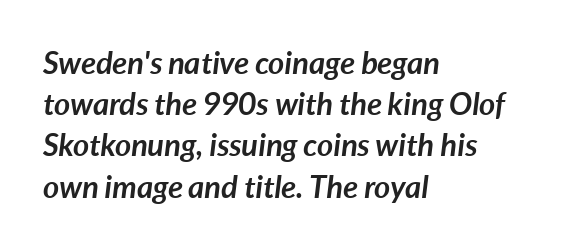
{"italic": "yes", "lean": "right", "slant_degrees": 7, "bold": "yes", "weight": "semibold", "width": "normal", "stroke_contrast": "low", "x_height": "medium", "monospaced": "no", "underline": "no", "align": "left", "line_spacing": "normal", "line_spacing_ratio": 1.33, "letter_spacing": "normal", "letter_spacing_em": 0.0, "glyph_px": 31}
